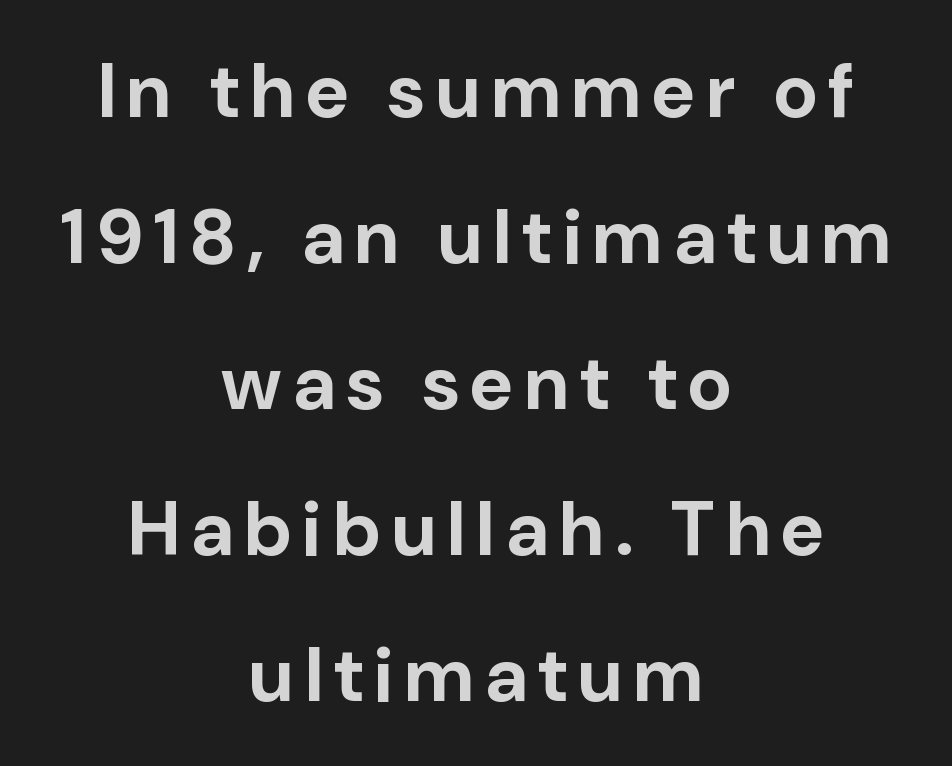
Q: Is the text bold? A: Yes.
Q: Is the text italic (slanted)? A: No, it is upright.
Q: Is the typeface a serif or a sans-serif typeface? A: Sans-serif.
Q: Is the text underlined? A: No.
Q: How is the paragraph aligned? A: Centered.
Q: Is the spacing between lines tight, normal or loose? A: Loose.
Q: Width (condensed, normal, or wide)? A: Normal.
Q: Stroke contrast? A: Low.
Q: x-height? A: Medium.
Q: Monospaced? A: No.
